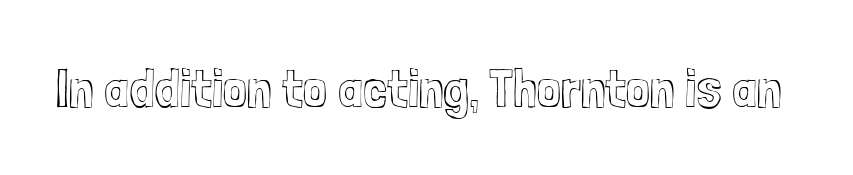
{"italic": "no", "width": "condensed", "x_height": "medium", "monospaced": "no", "underline": "no", "letter_spacing": "normal", "letter_spacing_em": 0.0, "glyph_px": 54}
